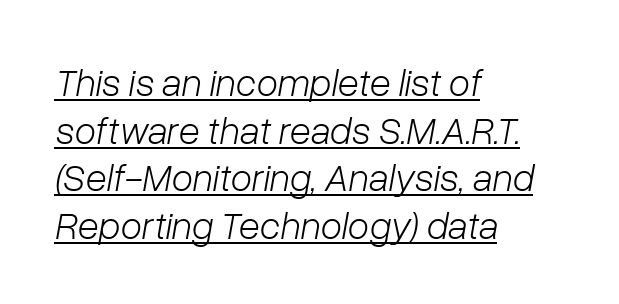
The image shows 39 px light type, italic (leaning right); set left-aligned, line spacing 1.22x, normal letter spacing, underlined; low stroke contrast and a medium x-height.
